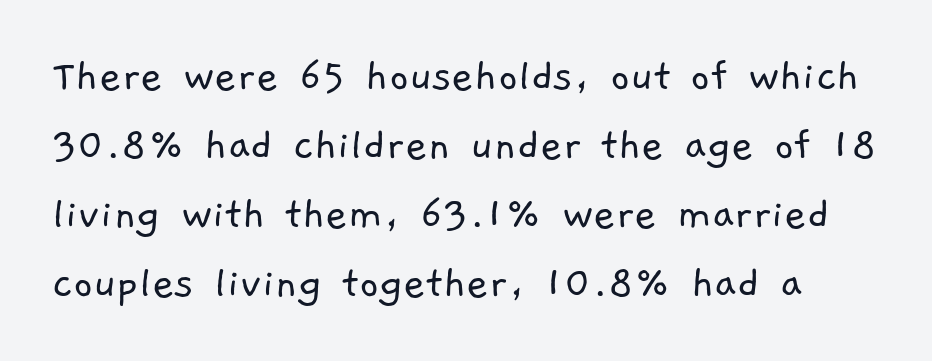
Q: Is the text bold? A: No.
Q: Is the typeface a serif or a sans-serif typeface? A: Sans-serif.
Q: Is the text underlined? A: No.
Q: Is the spacing between letters normal or unusually wide? A: Normal.
Q: Is the spacing between lines tight, normal or loose? A: Normal.
Q: Width (condensed, normal, or wide)? A: Normal.
Q: Stroke contrast? A: Low.
Q: x-height? A: Medium.
Q: Monospaced? A: No.
